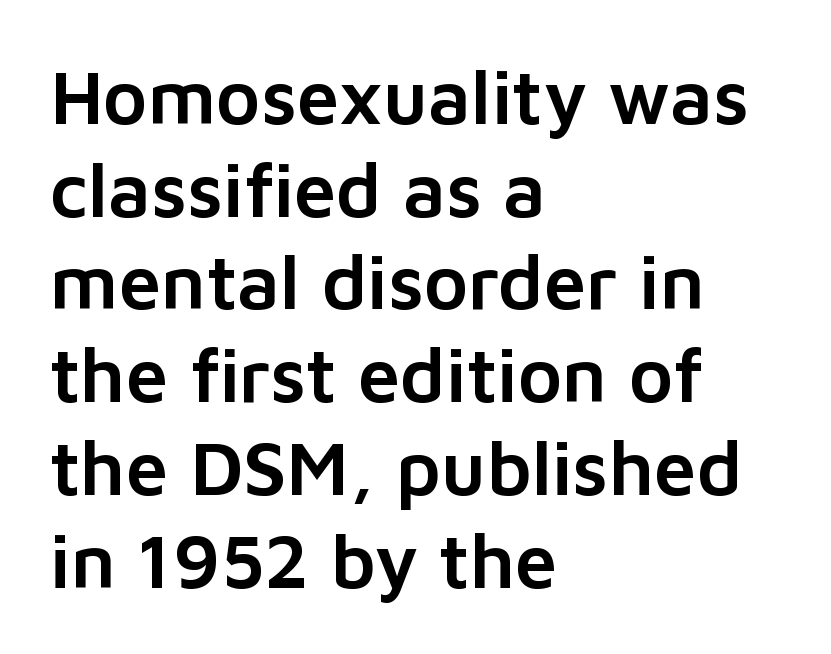
The image shows 76 px sans-serif type, upright; set left-aligned, line spacing 1.22x, normal letter spacing, not underlined; low stroke contrast and a medium x-height.
